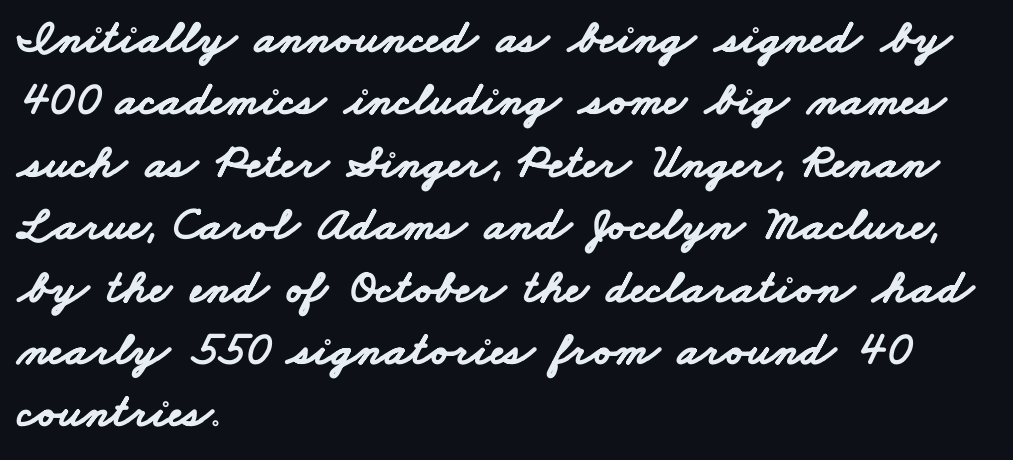
The image shows 48 px bold, wide sans-serif type; set left-aligned, normal line spacing (1.3x), normal letter spacing, not underlined; low stroke contrast and a small x-height.
